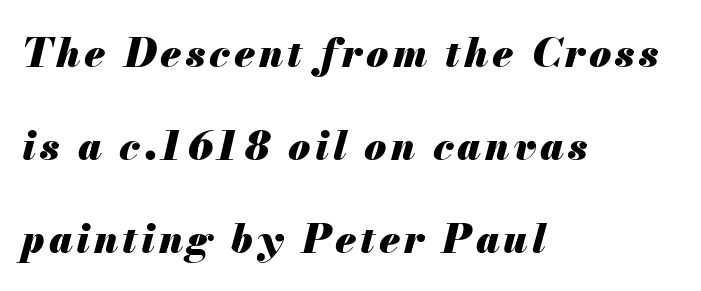
Q: Is the text bold? A: Yes.
Q: Is the text italic (slanted)? A: Yes, it leans right by about 13 degrees.
Q: Is the text underlined? A: No.
Q: How is the paragraph aligned? A: Left-aligned.
Q: Is the spacing between lines tight, normal or loose? A: Loose.
Q: Width (condensed, normal, or wide)? A: Normal.
Q: Stroke contrast? A: Medium.
Q: x-height? A: Small.
Q: Monospaced? A: No.
